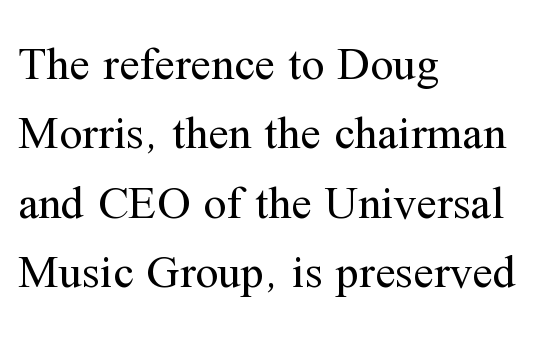
The image shows 46 px regular-weight serif type, upright; set left-aligned, normal line spacing (1.51x), normal letter spacing, not underlined; medium stroke contrast and a medium x-height.
